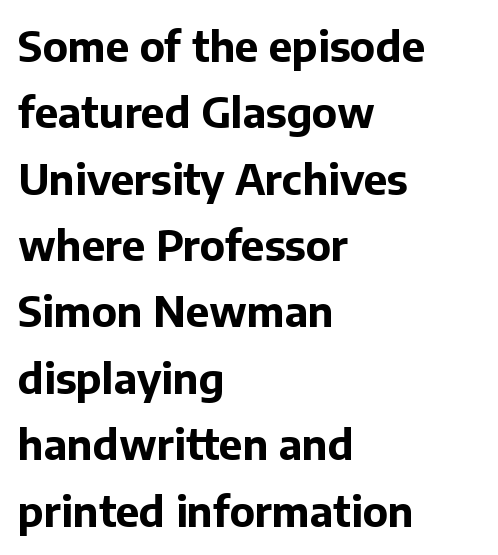
{"serif": "no", "italic": "no", "bold": "yes", "weight": "bold", "width": "normal", "stroke_contrast": "low", "x_height": "medium", "monospaced": "no", "underline": "no", "align": "left", "line_spacing": "normal", "line_spacing_ratio": 1.58, "letter_spacing": "normal", "letter_spacing_em": 0.0, "glyph_px": 42}
